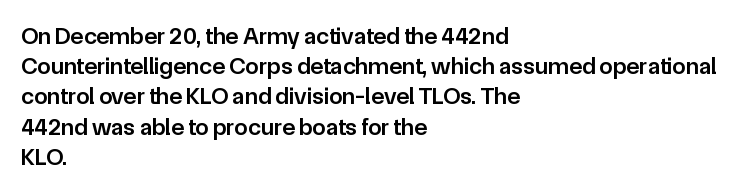
These lines are set flush left with a ragged right edge. Reading down the column, the eye jumps a familiar distance to each next line. The face used here is a semibold: visibly heavier than regular, lighter than bold. The specimen omits any rule beneath the text block's lines. Spacing between characters is what you'd get straight out of the box.
